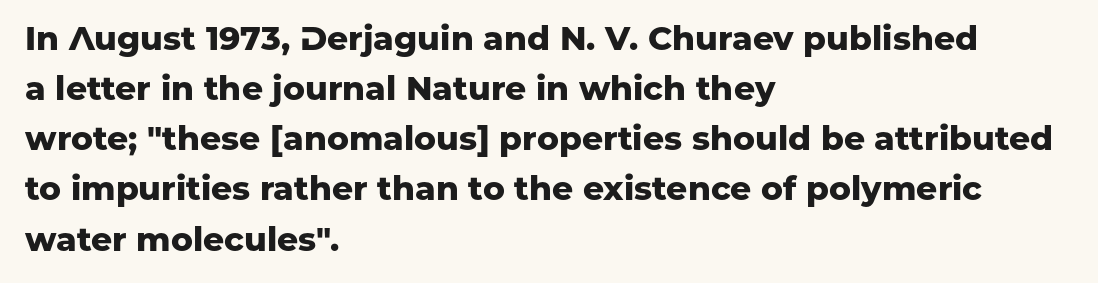
{"serif": "no", "italic": "no", "bold": "yes", "weight": "heavy", "width": "normal", "stroke_contrast": "low", "x_height": "medium", "monospaced": "no", "underline": "no", "align": "left", "line_spacing": "normal", "line_spacing_ratio": 1.52, "letter_spacing": "normal", "letter_spacing_em": 0.0, "glyph_px": 33}
